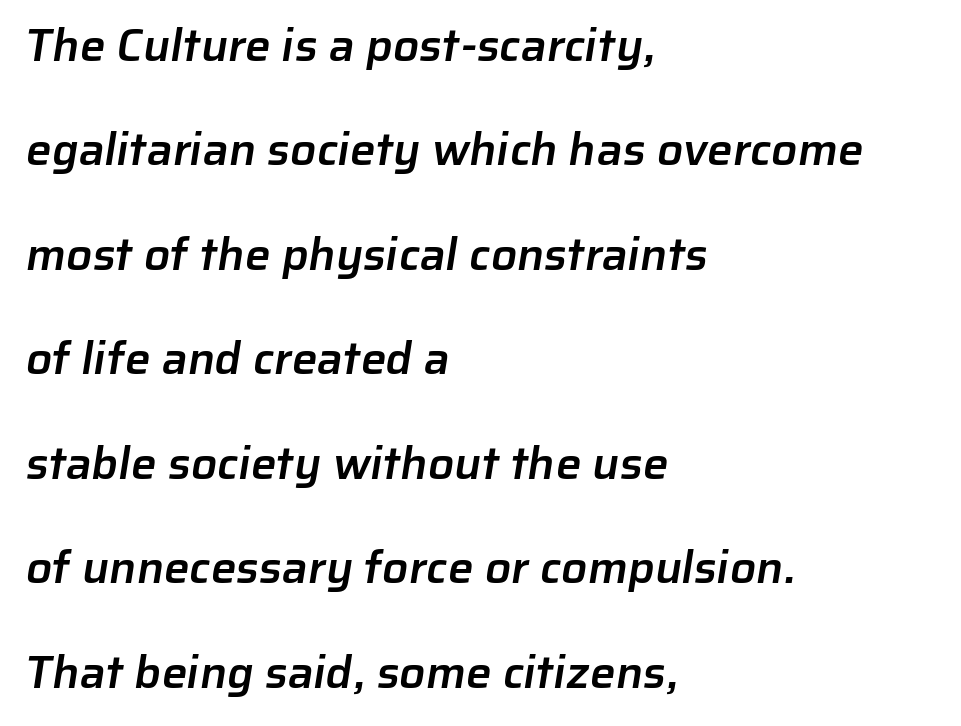
Airy leading. All the whitespace from short lines collects on the right. A clean baseline with only descenders dipping below it. The designer went with a sans here, leaving each stem footless.
